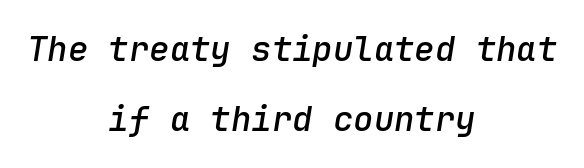
{"italic": "yes", "lean": "right", "slant_degrees": 9, "bold": "semi", "weight": "semibold", "width": "normal", "stroke_contrast": "low", "x_height": "medium", "monospaced": "yes", "underline": "no", "align": "center", "line_spacing": "loose", "line_spacing_ratio": 2.05, "letter_spacing": "normal", "letter_spacing_em": 0.0, "glyph_px": 34}
